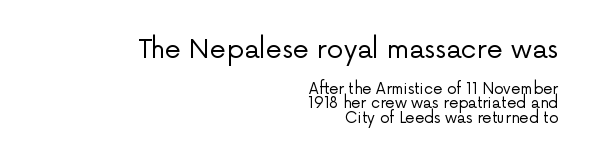
{"italic": "no", "bold": "no", "underline": "no", "align": "right", "line_spacing": "tight", "line_spacing_ratio": 0.96, "letter_spacing": "normal", "letter_spacing_em": 0.0, "larger_block": "first", "size_ratio": 1.73, "glyph_px": 26}
